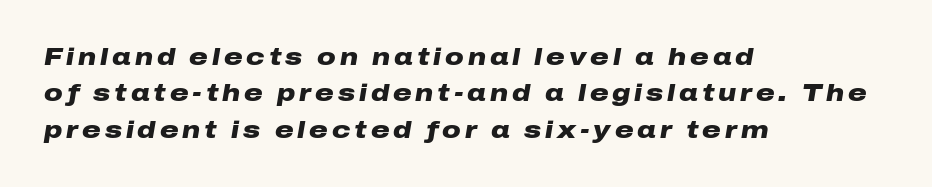
Q: Is the text bold? A: Yes.
Q: Is the text italic (slanted)? A: Yes, it leans right by about 10 degrees.
Q: Is the text underlined? A: No.
Q: How is the paragraph aligned? A: Left-aligned.
Q: Is the spacing between lines tight, normal or loose? A: Normal.
